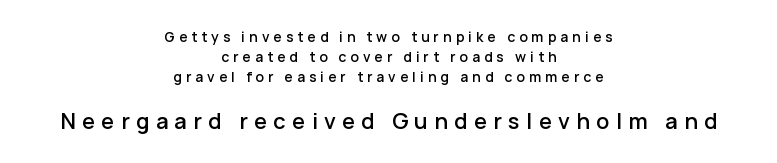
Q: Is the text italic (slanted)? A: No, it is upright.
Q: Is the text underlined? A: No.
Q: How is the paragraph aligned? A: Centered.
Q: Is the spacing between letters normal or unusually wide? A: Unusually wide.
Q: Is the spacing between lines tight, normal or loose? A: Normal.
Q: Which block of text is set in a larger size, the first (top) or the second (bottom)? A: The second (bottom) one.
